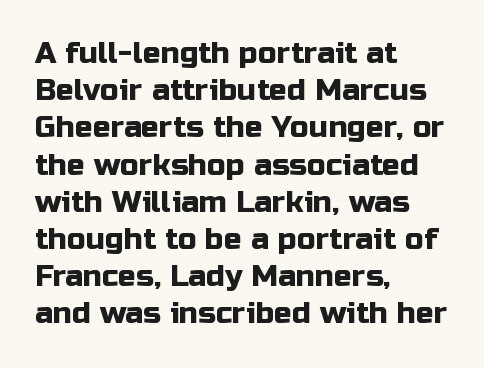
Q: Is the text italic (slanted)? A: No, it is upright.
Q: Is the typeface a serif or a sans-serif typeface? A: Sans-serif.
Q: Is the text underlined? A: No.
Q: How is the paragraph aligned? A: Left-aligned.
Q: Is the spacing between letters normal or unusually wide? A: Normal.
Q: Width (condensed, normal, or wide)? A: Normal.
Q: Stroke contrast? A: Low.
Q: x-height? A: Medium.
Q: Monospaced? A: No.
